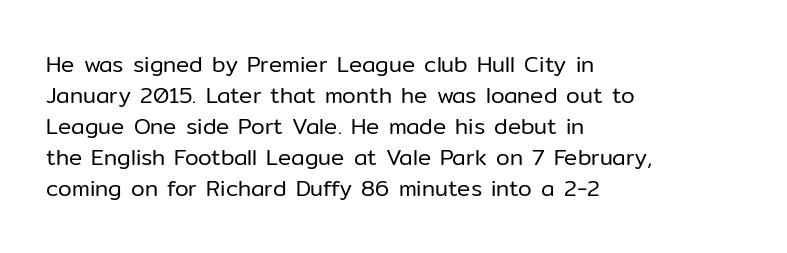
{"italic": "no", "bold": "no", "underline": "no", "align": "left", "line_spacing": "normal", "line_spacing_ratio": 1.41, "letter_spacing": "normal", "letter_spacing_em": 0.0, "glyph_px": 22}
